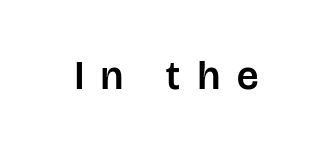
Q: Is the text italic (slanted)? A: No, it is upright.
Q: Is the typeface a serif or a sans-serif typeface? A: Sans-serif.
Q: Is the text underlined? A: No.
Q: Is the spacing between letters normal or unusually wide? A: Unusually wide.
Q: Width (condensed, normal, or wide)? A: Normal.
Q: Stroke contrast? A: Low.
Q: x-height? A: Large.
Q: Monospaced? A: No.
